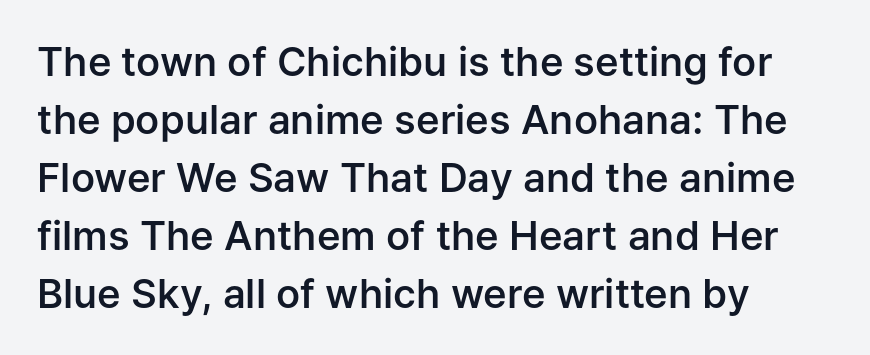
Q: Is the text bold? A: Semi-bold.
Q: Is the text italic (slanted)? A: No, it is upright.
Q: Is the typeface a serif or a sans-serif typeface? A: Sans-serif.
Q: Is the text underlined? A: No.
Q: How is the paragraph aligned? A: Left-aligned.
Q: Is the spacing between letters normal or unusually wide? A: Normal.
Q: Is the spacing between lines tight, normal or loose? A: Normal.
Q: Width (condensed, normal, or wide)? A: Normal.
Q: Stroke contrast? A: Low.
Q: x-height? A: Medium.
Q: Monospaced? A: No.
